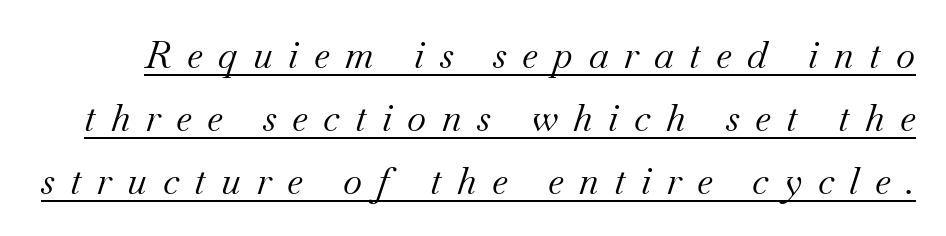
The image shows 37 px regular-weight serif type, italic (leaning right); set normal line spacing (1.7x), unusually wide letter spacing (+0.42 em), underlined; medium stroke contrast and a small x-height.
